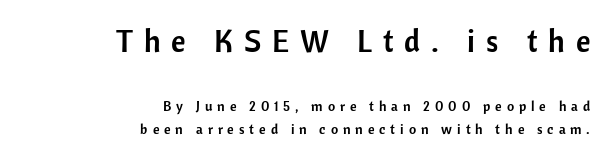
The leading is moderate, giving the passage an even texture. Inter-character spacing is expanded well beyond the font's built-in metrics. Between these two stacked blocks, the higher one wins on size. Line ends are locked; line starts wander.
